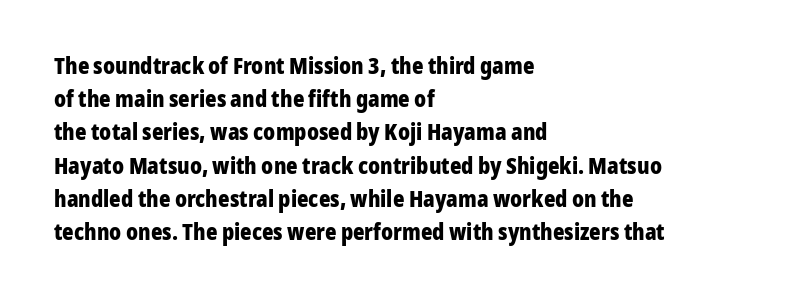
{"italic": "no", "bold": "yes", "underline": "no", "align": "left", "line_spacing": "normal", "line_spacing_ratio": 1.51, "letter_spacing": "normal", "letter_spacing_em": 0.0, "glyph_px": 22}
